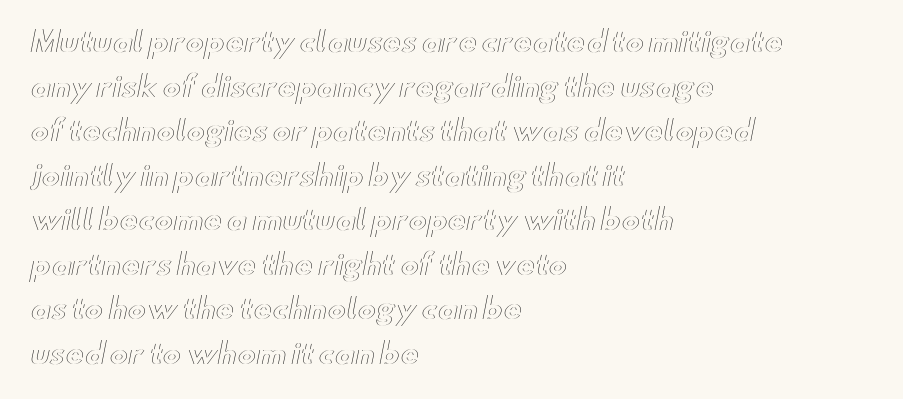
{"width": "wide", "x_height": "small", "monospaced": "no", "underline": "no", "align": "left", "line_spacing": "normal", "line_spacing_ratio": 1.59, "letter_spacing": "normal", "letter_spacing_em": 0.0, "glyph_px": 28}
